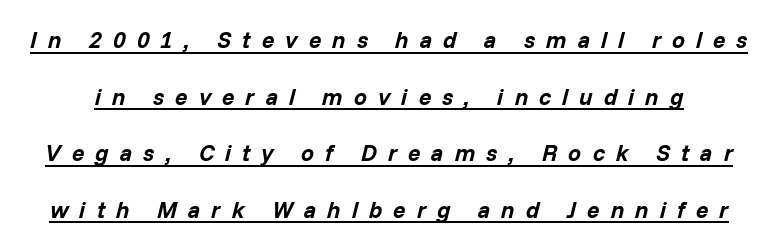
Q: Is the text bold? A: Yes.
Q: Is the text italic (slanted)? A: Yes, it leans right by about 14 degrees.
Q: Is the text underlined? A: Yes.
Q: Is the spacing between letters normal or unusually wide? A: Unusually wide.
Q: Is the spacing between lines tight, normal or loose? A: Loose.
